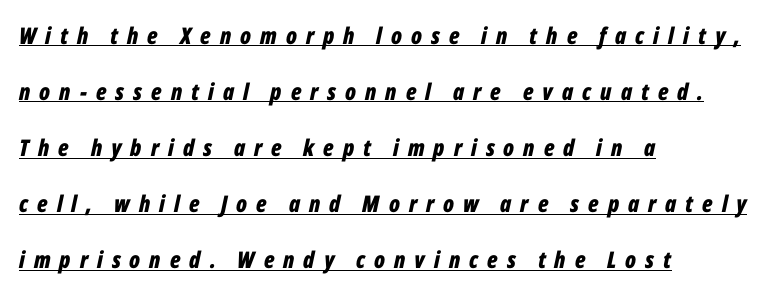
{"italic": "yes", "lean": "right", "slant_degrees": 12, "bold": "yes", "underline": "yes", "align": "left", "line_spacing": "loose", "line_spacing_ratio": 2.44, "letter_spacing": "wide", "letter_spacing_em": 0.39, "glyph_px": 23}
